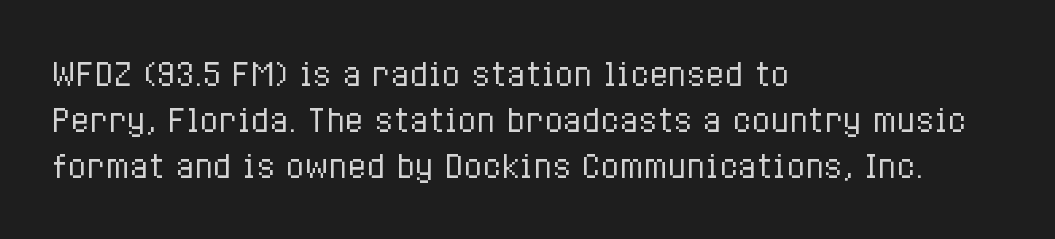
Casual observation: everything's shoved over to the left. Ordinary non-slanted type is in use. Weight: regular or lighter. Here the designer chose a conventional face with non-uniform glyph widths.
